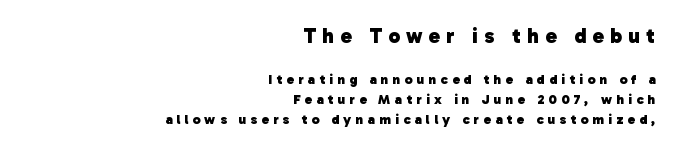
Glyph-to-glyph distance is far greater than everyday printed text. Short and long lines alike share a common ending point at right. Each new line begins a customary step beneath the previous one. The baseline area is clear. The letters are bold, with thick, heavy strokes. A student would notice the top passage is typeset larger than what follows.
